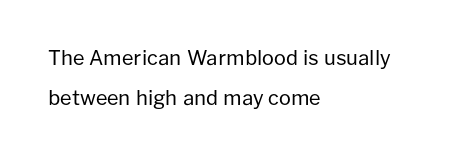
Q: Is the text bold? A: No.
Q: Is the text italic (slanted)? A: No, it is upright.
Q: Is the text underlined? A: No.
Q: How is the paragraph aligned? A: Left-aligned.
Q: Is the spacing between letters normal or unusually wide? A: Normal.
Q: Is the spacing between lines tight, normal or loose? A: Loose.
